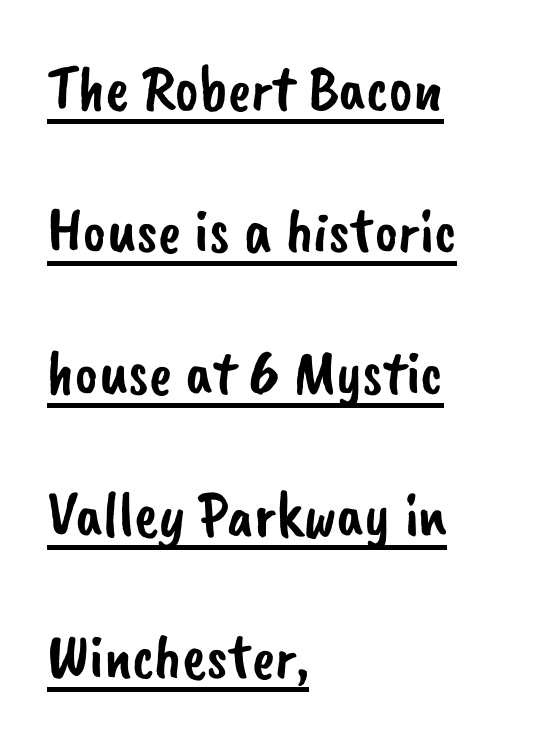
{"serif": "no", "width": "normal", "stroke_contrast": "low", "x_height": "small", "monospaced": "no", "underline": "yes", "align": "left", "line_spacing": "loose", "line_spacing_ratio": 2.22, "letter_spacing": "normal", "letter_spacing_em": 0.0, "glyph_px": 64}
